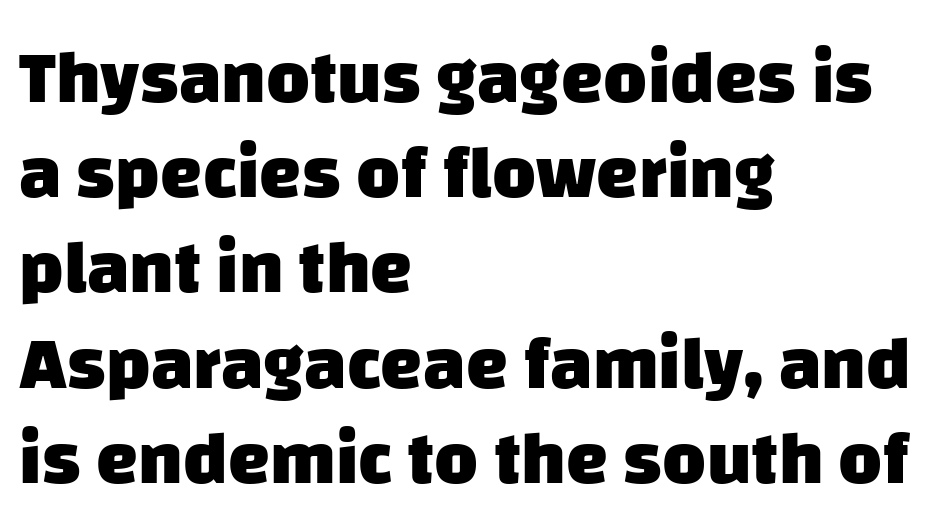
The image shows 75 px heavy sans-serif type; set left-aligned, normal line spacing (1.27x), normal letter spacing, not underlined; low stroke contrast and a large x-height.
